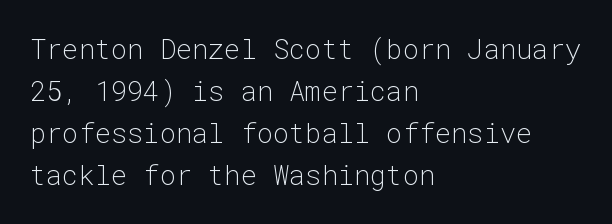
Q: Is the text bold? A: No.
Q: Is the text italic (slanted)? A: No, it is upright.
Q: Is the text underlined? A: No.
Q: How is the paragraph aligned? A: Left-aligned.
Q: Is the spacing between letters normal or unusually wide? A: Normal.
Q: Is the spacing between lines tight, normal or loose? A: Normal.
